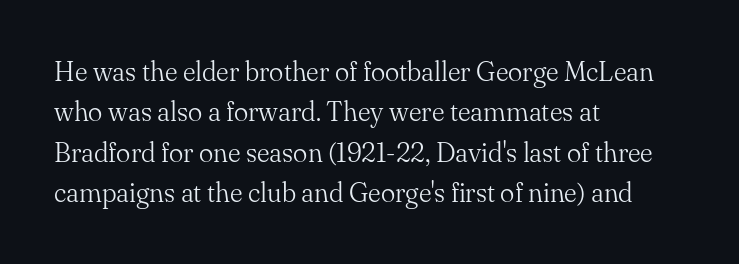
The passage shown stacks its lines at a standard gap. Students, note that the glyphs here touch the page at normal intervals. This reads as an unemphasized weight, regular at the heaviest. Typeset ragged right — the left edge is the straight one. No italicization has been applied; the sample stays upright.
